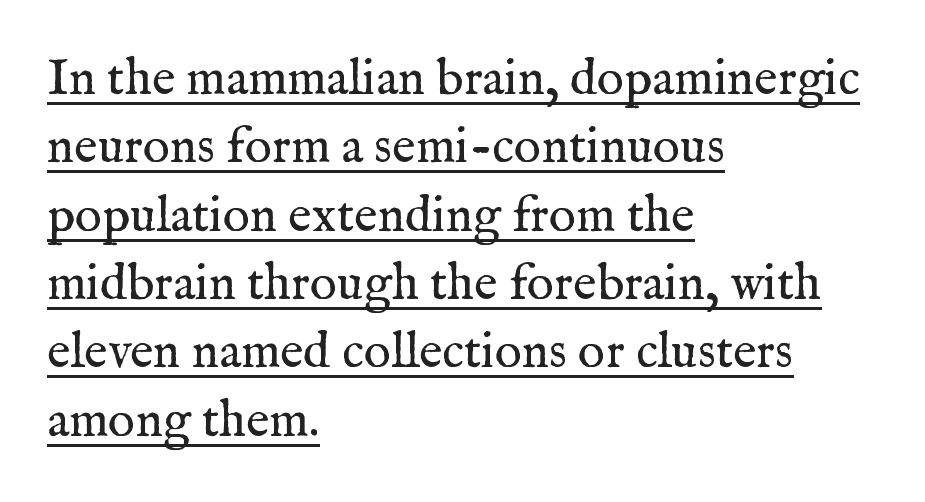
The image shows 51 px regular-weight serif type, upright; set left-aligned, normal line spacing (1.34x), normal letter spacing, underlined; medium stroke contrast and a medium x-height.
